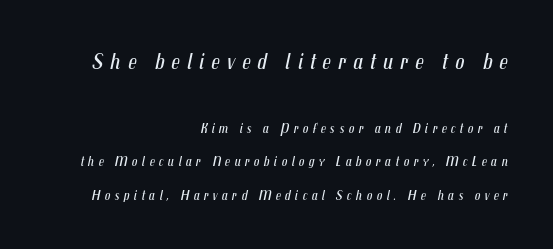
The image shows 23 px text type, italic (leaning right); set right-aligned, loose line spacing (2.38x), unusually wide letter spacing (+0.3 em), not underlined; the first (top) block is 1.64x larger.
